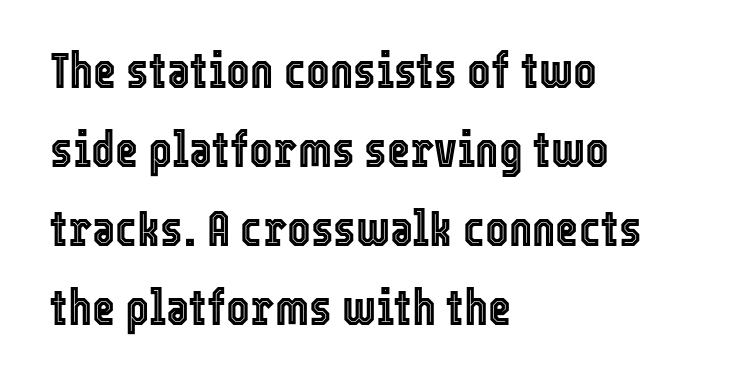
{"italic": "no", "width": "condensed", "x_height": "medium", "monospaced": "no", "underline": "no", "align": "left", "line_spacing": "normal", "line_spacing_ratio": 1.58, "letter_spacing": "normal", "letter_spacing_em": 0.0, "glyph_px": 50}
